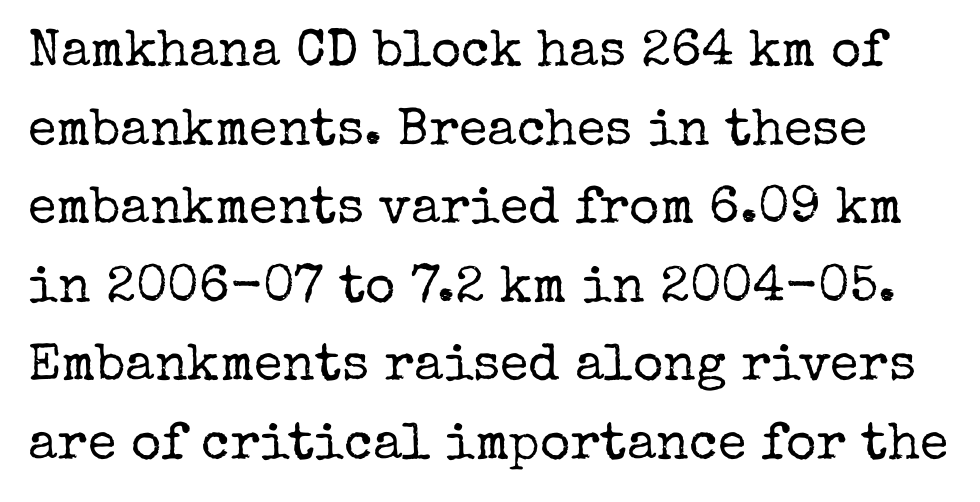
Q: Is the text bold? A: No.
Q: Is the text italic (slanted)? A: No, it is upright.
Q: Is the typeface a serif or a sans-serif typeface? A: Serif.
Q: Is the text underlined? A: No.
Q: Is the spacing between letters normal or unusually wide? A: Normal.
Q: Is the spacing between lines tight, normal or loose? A: Normal.
Q: Width (condensed, normal, or wide)? A: Normal.
Q: Stroke contrast? A: Low.
Q: x-height? A: Medium.
Q: Monospaced? A: No.
